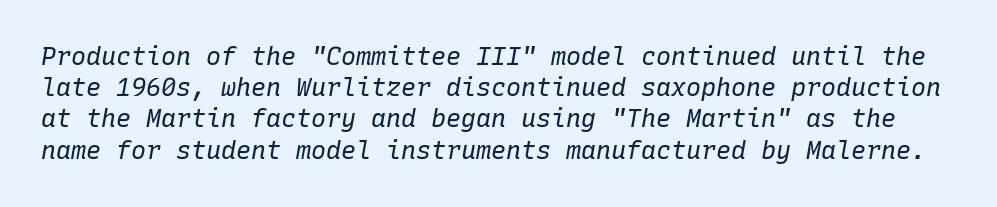
Q: Is the text bold? A: No.
Q: Is the text italic (slanted)? A: Yes, it leans right by about 10 degrees.
Q: Is the text underlined? A: No.
Q: Is the spacing between letters normal or unusually wide? A: Normal.
Q: Is the spacing between lines tight, normal or loose? A: Normal.
